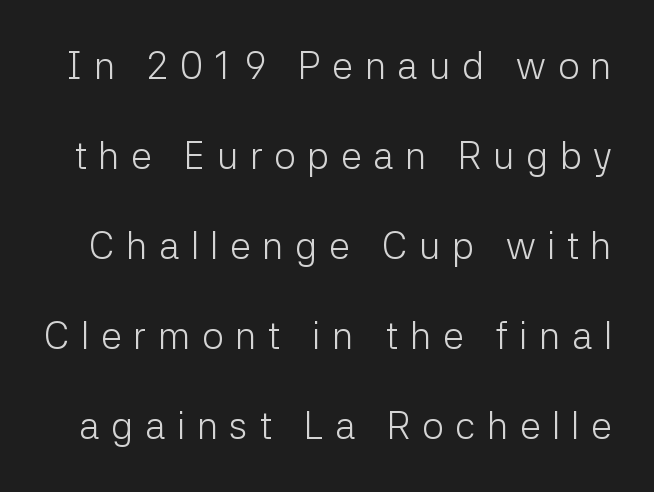
{"serif": "no", "italic": "no", "bold": "no", "weight": "light", "width": "normal", "stroke_contrast": "low", "x_height": "medium", "monospaced": "no", "underline": "no", "line_spacing": "loose", "line_spacing_ratio": 2.37, "letter_spacing": "wide", "letter_spacing_em": 0.3, "glyph_px": 38}
